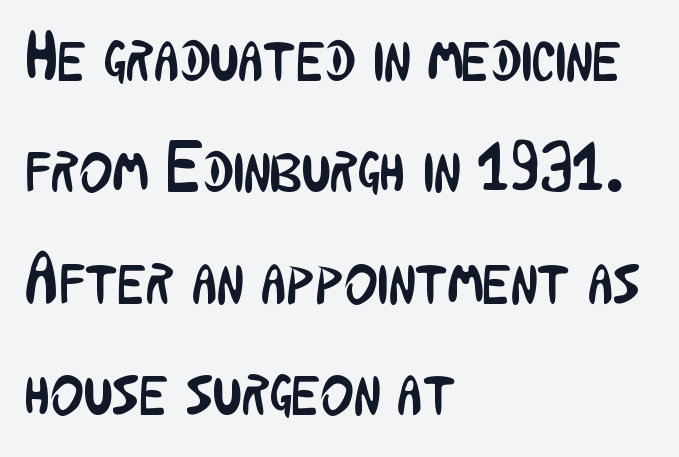
You can tell from the bare stems that sans-serif type was used. Words appear dense and cohesive because spacing is normal. The string is rendered with underlining switched off. You can tell it's not italic because the verticals are truly vertical.
